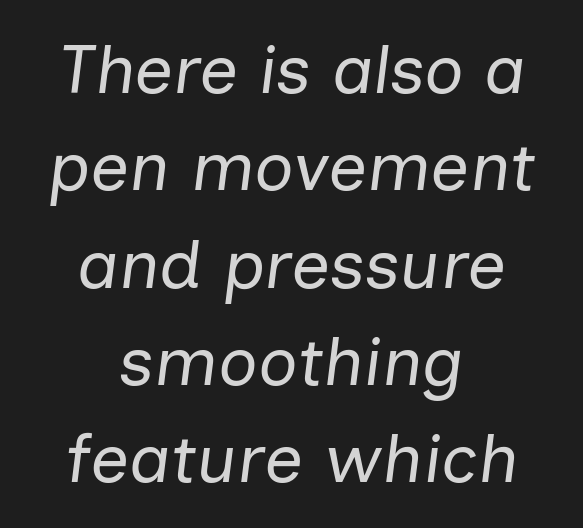
{"italic": "yes", "lean": "right", "slant_degrees": 7, "bold": "no", "weight": "regular", "width": "normal", "stroke_contrast": "low", "x_height": "medium", "monospaced": "no", "underline": "no", "align": "center", "line_spacing": "normal", "line_spacing_ratio": 1.41, "letter_spacing": "normal", "letter_spacing_em": 0.0, "glyph_px": 69}
